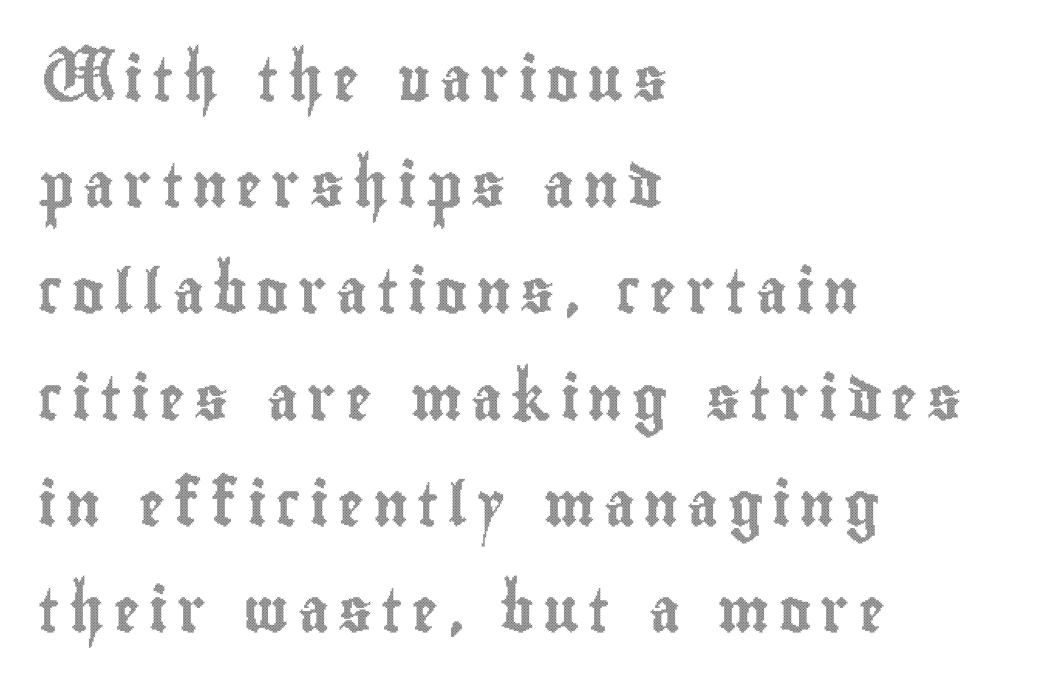
You could not count columns in this text — the font is proportionally spaced. Honestly, the letter spacing is so wide it's the main thing you notice. The glyphs are unaccompanied by any horizontal stroke below them. Leading is clearly above the norm, producing a sparse column. Horizontal alignment here is leftward, the default for most running prose.
